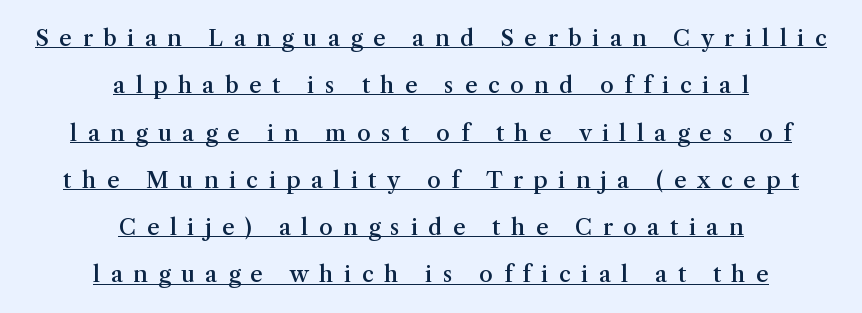
{"italic": "no", "bold": "semi", "underline": "yes", "align": "center", "line_spacing": "loose", "line_spacing_ratio": 2.15, "letter_spacing": "wide", "letter_spacing_em": 0.48, "glyph_px": 22}
